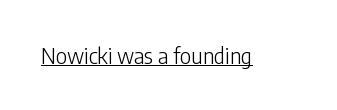
{"italic": "no", "bold": "no", "underline": "yes", "letter_spacing": "normal", "letter_spacing_em": 0.0, "glyph_px": 22}
